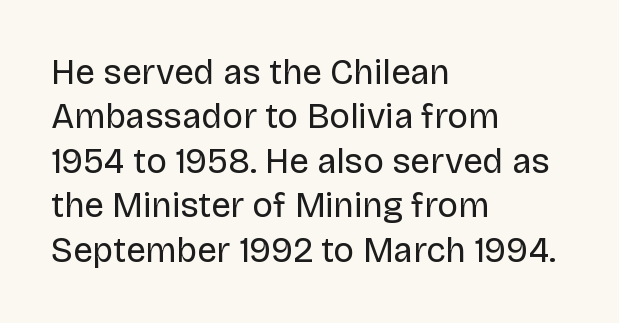
Q: Is the text bold? A: No.
Q: Is the text italic (slanted)? A: No, it is upright.
Q: Is the typeface a serif or a sans-serif typeface? A: Sans-serif.
Q: Is the text underlined? A: No.
Q: How is the paragraph aligned? A: Left-aligned.
Q: Is the spacing between letters normal or unusually wide? A: Normal.
Q: Is the spacing between lines tight, normal or loose? A: Normal.
Q: Width (condensed, normal, or wide)? A: Normal.
Q: Stroke contrast? A: Low.
Q: x-height? A: Large.
Q: Monospaced? A: No.
